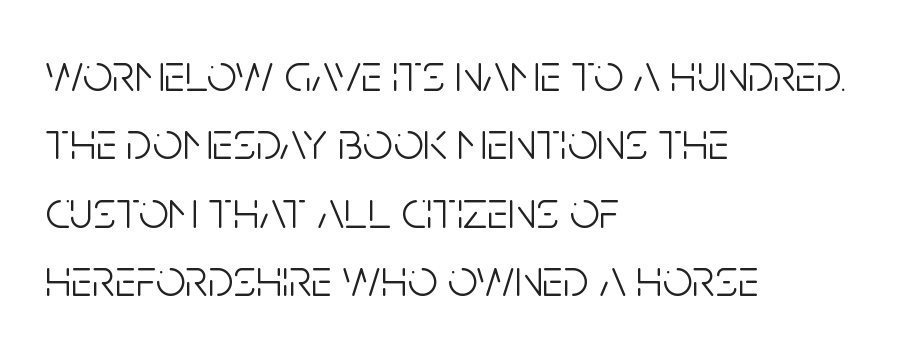
Looks like regular typesetting: each glyph gets only the width it needs. The line-height multiplier appears to be the usual default. Is this a sans? Yes — the strokes have no serifs. Stems here are at most as thick as an everyday book face.
